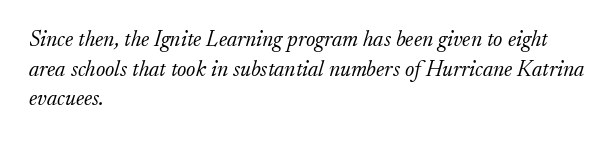
Q: Is the text bold? A: No.
Q: Is the text italic (slanted)? A: Yes, it leans right by about 17 degrees.
Q: Is the text underlined? A: No.
Q: How is the paragraph aligned? A: Left-aligned.
Q: Is the spacing between letters normal or unusually wide? A: Normal.
Q: Is the spacing between lines tight, normal or loose? A: Normal.
